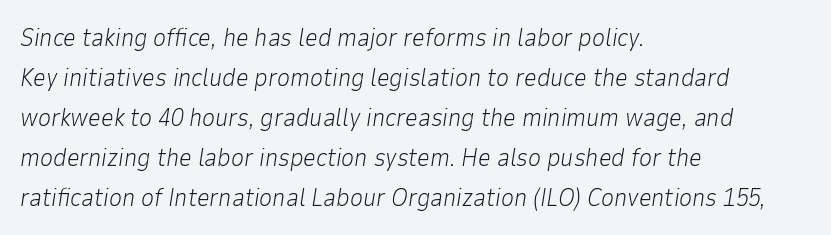
Q: Is the text bold? A: No.
Q: Is the text italic (slanted)? A: Yes, it leans right by about 9 degrees.
Q: Is the text underlined? A: No.
Q: How is the paragraph aligned? A: Left-aligned.
Q: Is the spacing between letters normal or unusually wide? A: Normal.
Q: Is the spacing between lines tight, normal or loose? A: Normal.
